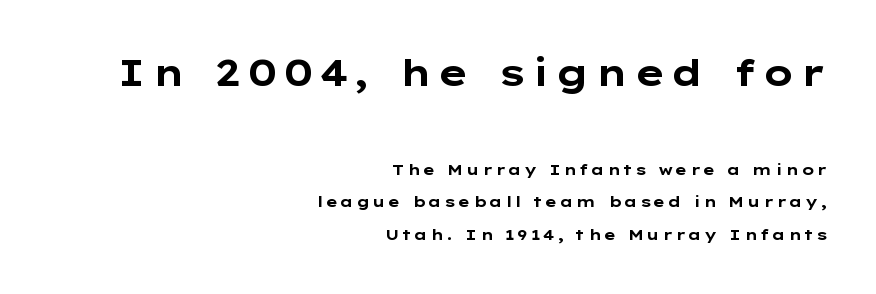
The image shows 37 px bold, wide sans-serif type, upright; set right-aligned, loose line spacing (2.19x), not underlined; the first (top) block is 2.47x larger; low stroke contrast and a medium x-height.
